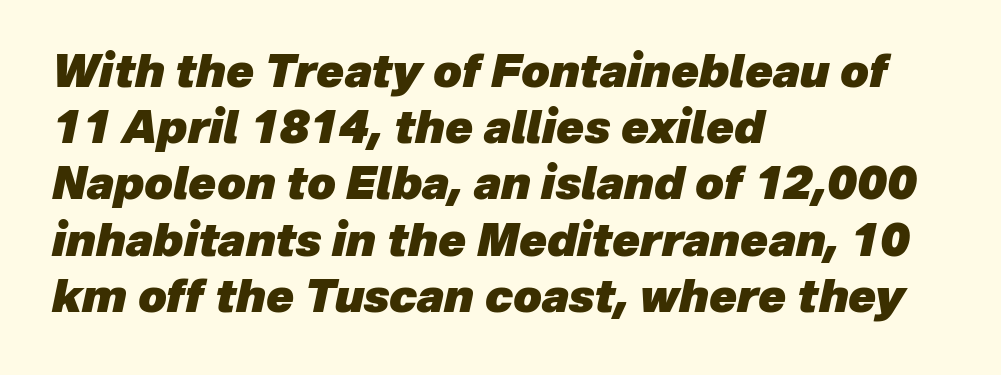
Q: Is the text bold? A: Yes.
Q: Is the text italic (slanted)? A: Yes, it leans right by about 12 degrees.
Q: Is the text underlined? A: No.
Q: How is the paragraph aligned? A: Left-aligned.
Q: Is the spacing between letters normal or unusually wide? A: Normal.
Q: Is the spacing between lines tight, normal or loose? A: Normal.
Q: Width (condensed, normal, or wide)? A: Normal.
Q: Stroke contrast? A: Low.
Q: x-height? A: Medium.
Q: Monospaced? A: No.
